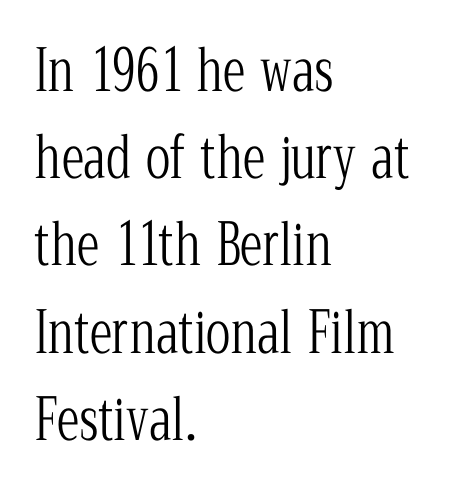
Q: Is the text bold? A: No.
Q: Is the text italic (slanted)? A: No, it is upright.
Q: Is the typeface a serif or a sans-serif typeface? A: Serif.
Q: Is the text underlined? A: No.
Q: How is the paragraph aligned? A: Left-aligned.
Q: Is the spacing between letters normal or unusually wide? A: Normal.
Q: Is the spacing between lines tight, normal or loose? A: Normal.
Q: Width (condensed, normal, or wide)? A: Condensed.
Q: Stroke contrast? A: Low.
Q: x-height? A: Medium.
Q: Monospaced? A: No.
